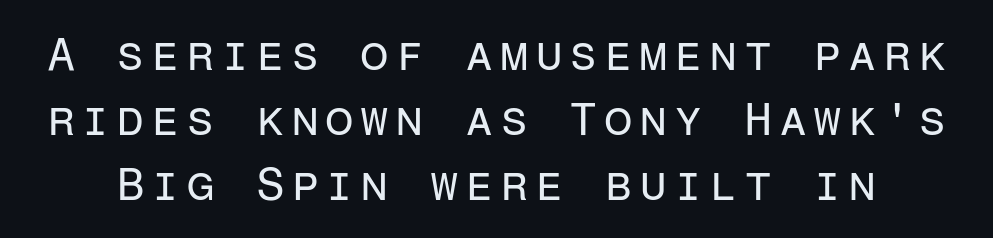
{"serif": "no", "italic": "no", "bold": "no", "weight": "regular", "width": "normal", "stroke_contrast": "low", "x_height": "medium", "monospaced": "yes", "underline": "no", "line_spacing": "normal", "line_spacing_ratio": 1.41, "glyph_px": 46}
